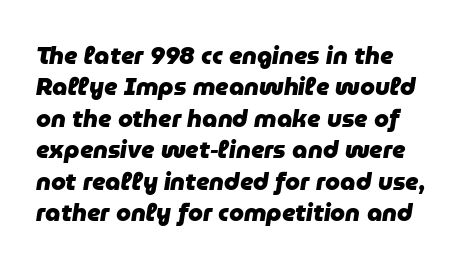
The image shows 24 px bold type, italic (leaning right); set normal line spacing (1.31x), normal letter spacing, not underlined.
